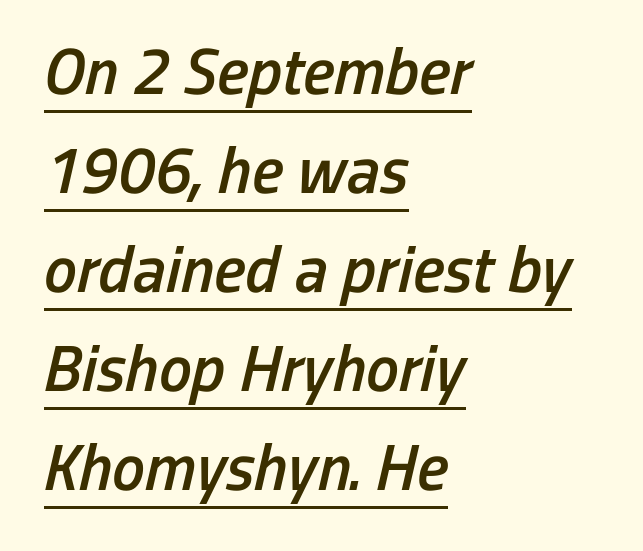
Q: Is the text bold? A: Semi-bold.
Q: Is the text italic (slanted)? A: Yes, it leans right by about 13 degrees.
Q: Is the text underlined? A: Yes.
Q: How is the paragraph aligned? A: Left-aligned.
Q: Is the spacing between letters normal or unusually wide? A: Normal.
Q: Is the spacing between lines tight, normal or loose? A: Normal.
Q: Width (condensed, normal, or wide)? A: Condensed.
Q: Stroke contrast? A: Low.
Q: x-height? A: Medium.
Q: Monospaced? A: No.
